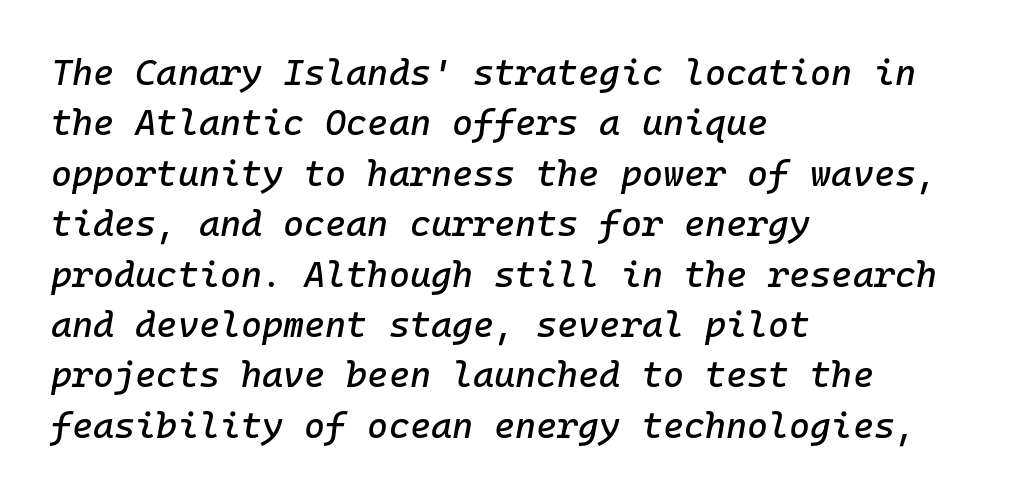
The image shows 36 px text type, italic (leaning right); set left-aligned, normal line spacing (1.4x), normal letter spacing, not underlined; low stroke contrast and a medium x-height.
